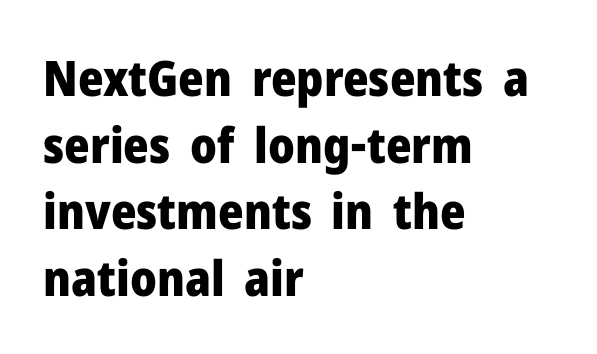
Underline: absent. A sans-serif font was chosen for this passage. Note the varied advance widths — an 'i' is clearly narrower than an 'm'. Heft: maximum for text — a bold. Default kerning and tracking; the words read as compact shapes.
